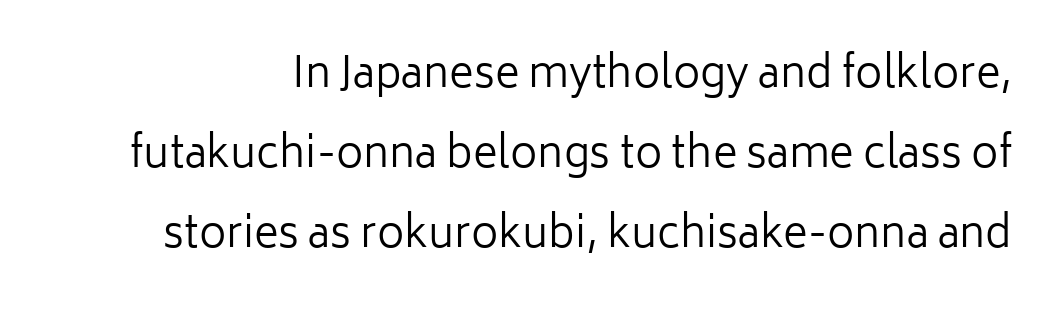
The image shows 42 px regular-weight sans-serif type, upright; set loose line spacing (1.91x), normal letter spacing, not underlined; low stroke contrast and a medium x-height.
